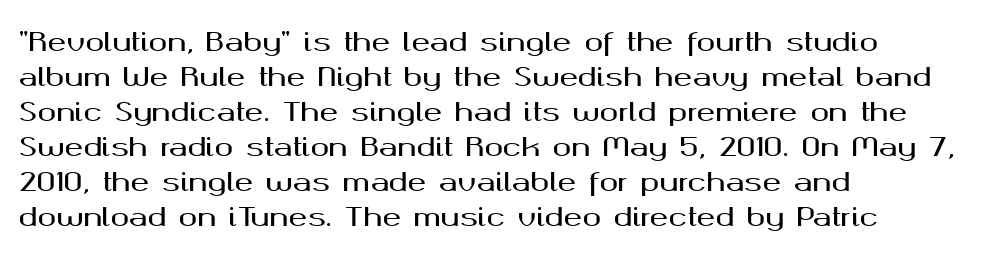
Q: Is the text italic (slanted)? A: No, it is upright.
Q: Is the text underlined? A: No.
Q: How is the paragraph aligned? A: Left-aligned.
Q: Is the spacing between letters normal or unusually wide? A: Normal.
Q: Is the spacing between lines tight, normal or loose? A: Normal.
